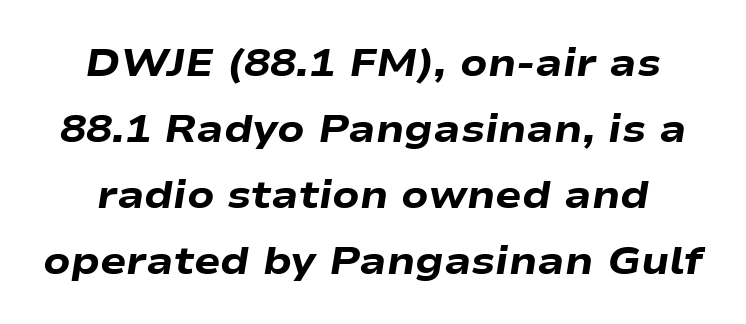
Every character sits at an angle, as italics do. Is this a fixed-width face? No — the glyphs have proportional, varying widths. The passage shown stacks its lines at a standard gap. Short note: letters normally spaced. These lines carry a lot of weight — the face is fully bold.
